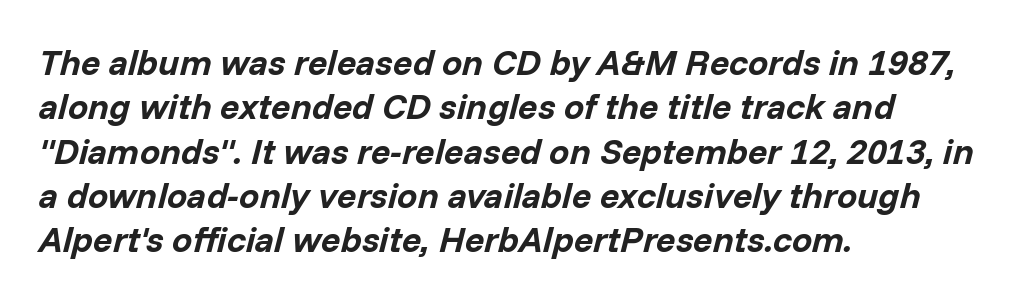
Q: Is the text bold? A: Yes.
Q: Is the text italic (slanted)? A: Yes, it leans right by about 14 degrees.
Q: Is the text underlined? A: No.
Q: How is the paragraph aligned? A: Left-aligned.
Q: Is the spacing between letters normal or unusually wide? A: Normal.
Q: Width (condensed, normal, or wide)? A: Normal.
Q: Stroke contrast? A: Low.
Q: x-height? A: Medium.
Q: Monospaced? A: No.
